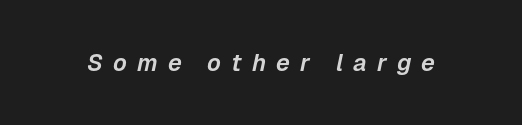
The image shows 24 px text type, italic (leaning right); set unusually wide letter spacing (+0.42 em), not underlined.
